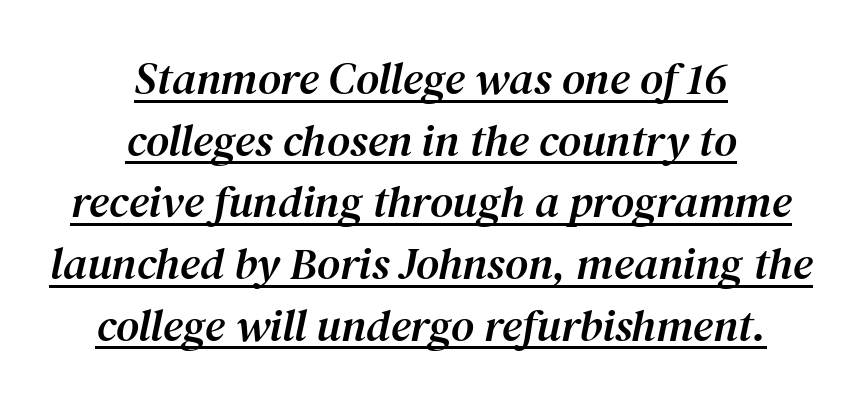
The image shows 45 px serif type, italic (leaning right); set centered, normal line spacing (1.37x), normal letter spacing, underlined; medium stroke contrast and a medium x-height.
